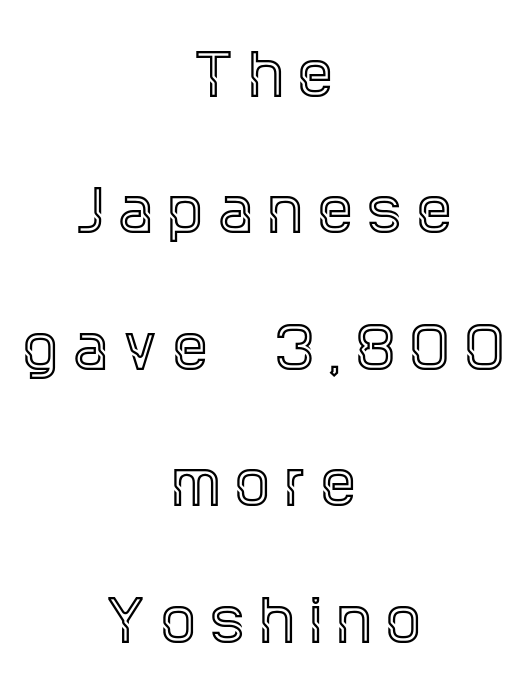
Q: Is the text italic (slanted)? A: No, it is upright.
Q: Is the typeface a serif or a sans-serif typeface? A: Serif.
Q: Is the text underlined? A: No.
Q: How is the paragraph aligned? A: Centered.
Q: Is the spacing between letters normal or unusually wide? A: Unusually wide.
Q: Is the spacing between lines tight, normal or loose? A: Loose.
Q: Width (condensed, normal, or wide)? A: Condensed.
Q: x-height? A: Large.
Q: Monospaced? A: No.
